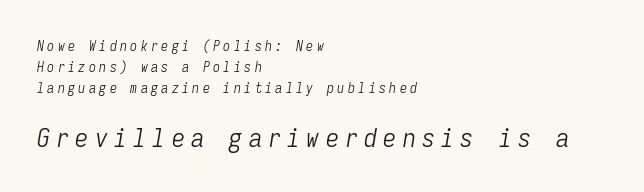
{"italic": "yes", "lean": "right", "slant_degrees": 9, "bold": "no", "underline": "no", "align": "left", "line_spacing": "normal", "line_spacing_ratio": 1.5, "letter_spacing": "wide", "letter_spacing_em": 0.24, "larger_block": "second", "size_ratio": 1.86, "glyph_px": 26}
